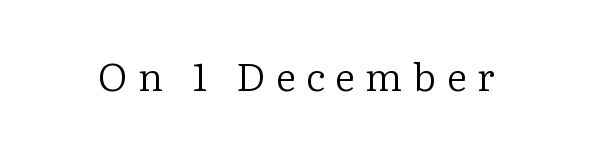
Q: Is the text bold? A: No.
Q: Is the text italic (slanted)? A: No, it is upright.
Q: Is the typeface a serif or a sans-serif typeface? A: Serif.
Q: Is the text underlined? A: No.
Q: Is the spacing between letters normal or unusually wide? A: Unusually wide.
Q: Width (condensed, normal, or wide)? A: Normal.
Q: Stroke contrast? A: Low.
Q: x-height? A: Medium.
Q: Monospaced? A: No.
